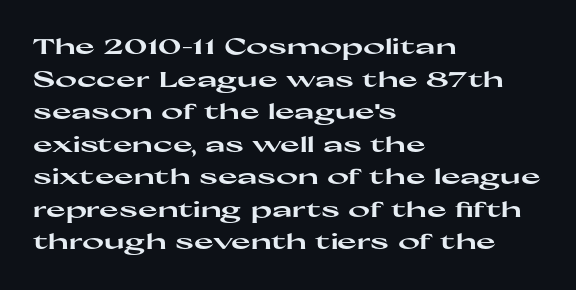
{"italic": "no", "bold": "yes", "underline": "no", "align": "left", "line_spacing": "normal", "line_spacing_ratio": 1.55, "letter_spacing": "normal", "letter_spacing_em": 0.0, "glyph_px": 21}
